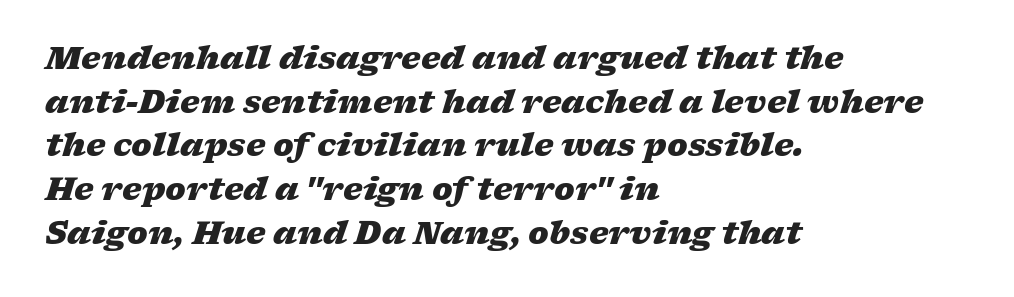
Notice how the stems are inclined rather than vertical — that's the hallmark of italics. Caption: multi-line text, flush left, ragged right. The tracking reads as untouched default to a designer's eye. Clear beneath every line of the passage. Heavy, bold letterforms.
